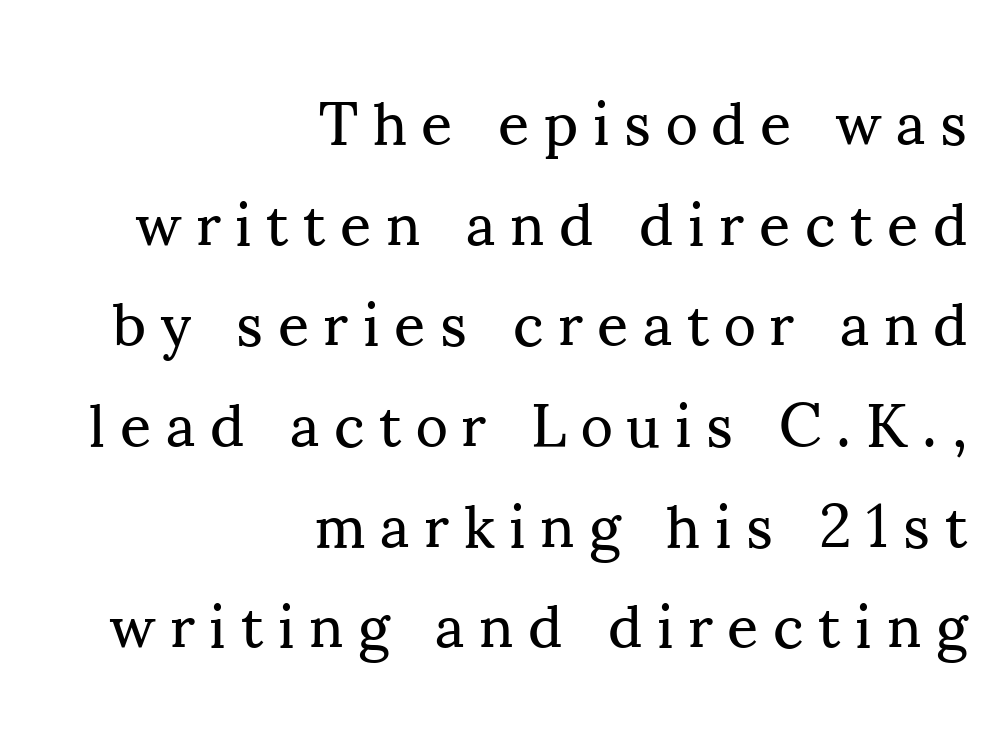
Q: Is the text bold? A: No.
Q: Is the text italic (slanted)? A: No, it is upright.
Q: Is the typeface a serif or a sans-serif typeface? A: Serif.
Q: Is the text underlined? A: No.
Q: How is the paragraph aligned? A: Right-aligned.
Q: Is the spacing between letters normal or unusually wide? A: Unusually wide.
Q: Is the spacing between lines tight, normal or loose? A: Normal.
Q: Width (condensed, normal, or wide)? A: Normal.
Q: Stroke contrast? A: Medium.
Q: x-height? A: Small.
Q: Monospaced? A: No.
